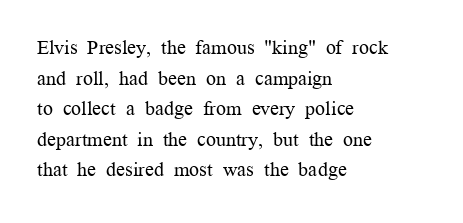
Q: Is the text bold? A: No.
Q: Is the text italic (slanted)? A: No, it is upright.
Q: Is the text underlined? A: No.
Q: How is the paragraph aligned? A: Left-aligned.
Q: Is the spacing between letters normal or unusually wide? A: Normal.
Q: Is the spacing between lines tight, normal or loose? A: Normal.
